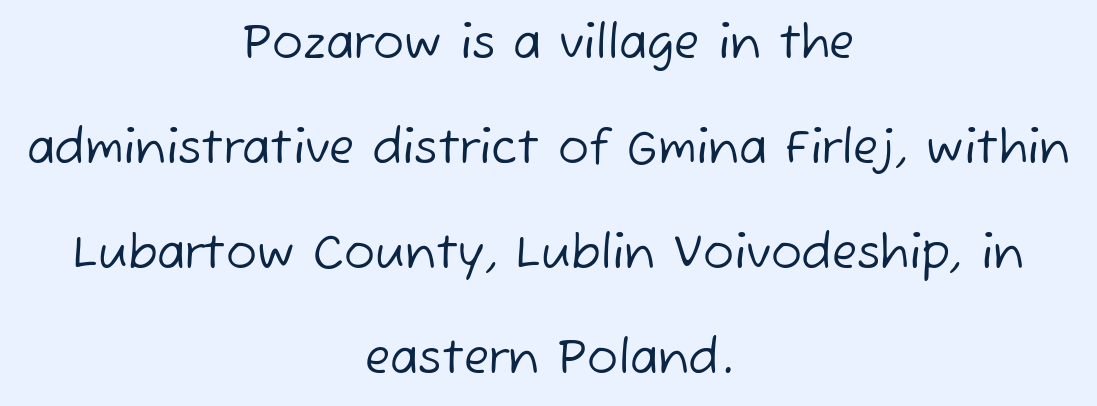
The image shows 46 px regular-weight sans-serif type; set centered, loose line spacing (2.28x), normal letter spacing, not underlined; low stroke contrast and a medium x-height.
